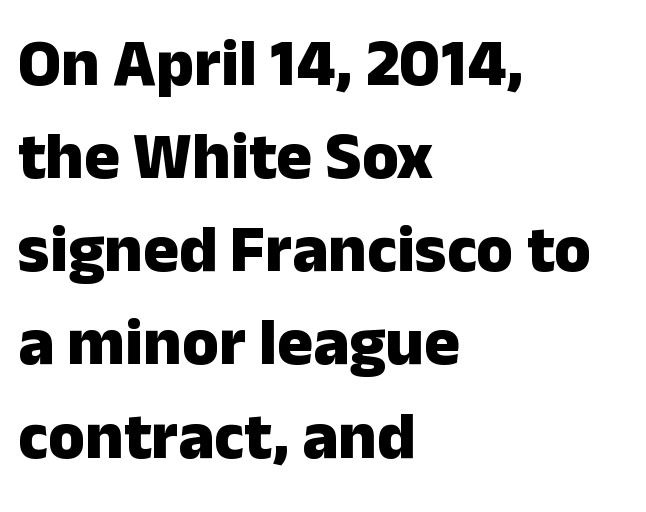
The image shows 67 px heavy sans-serif type, upright; set left-aligned, normal line spacing (1.39x), normal letter spacing, not underlined; low stroke contrast and a medium x-height.
